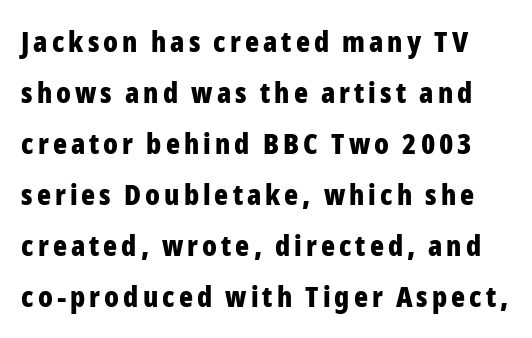
{"serif": "no", "italic": "no", "bold": "yes", "weight": "bold", "width": "condensed", "stroke_contrast": "low", "x_height": "medium", "monospaced": "no", "underline": "no", "line_spacing_ratio": 1.76, "glyph_px": 29}
